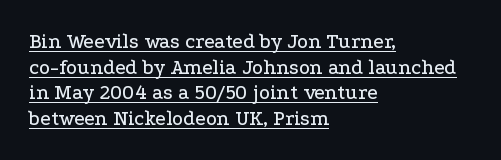
{"italic": "no", "underline": "yes", "align": "left", "line_spacing_ratio": 1.22, "letter_spacing": "normal", "letter_spacing_em": 0.0, "glyph_px": 21}
